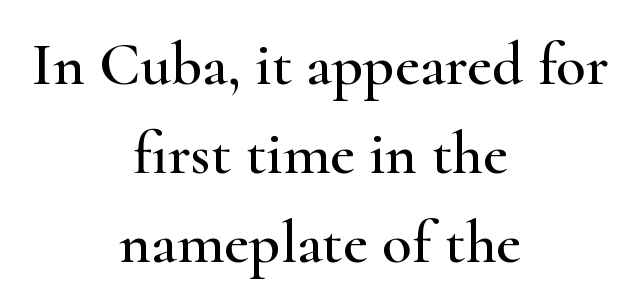
Q: Is the text italic (slanted)? A: No, it is upright.
Q: Is the typeface a serif or a sans-serif typeface? A: Serif.
Q: Is the text underlined? A: No.
Q: How is the paragraph aligned? A: Centered.
Q: Is the spacing between letters normal or unusually wide? A: Normal.
Q: Is the spacing between lines tight, normal or loose? A: Normal.
Q: Width (condensed, normal, or wide)? A: Wide.
Q: Stroke contrast? A: High.
Q: x-height? A: Small.
Q: Monospaced? A: No.
